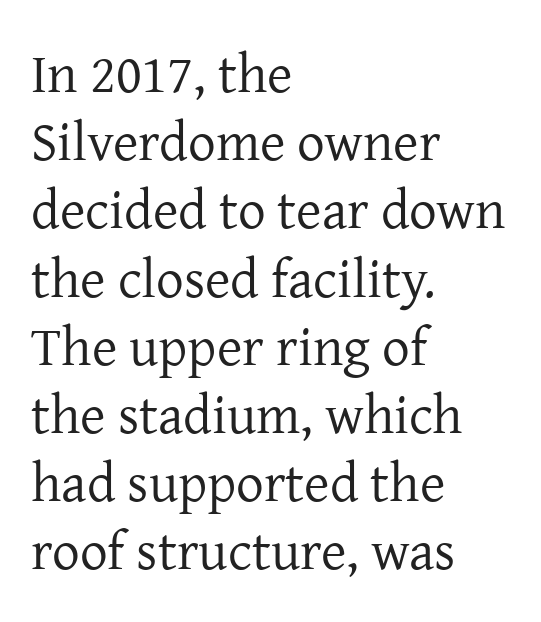
{"serif": "yes", "italic": "no", "bold": "no", "weight": "regular", "width": "normal", "stroke_contrast": "low", "x_height": "medium", "monospaced": "no", "underline": "no", "align": "left", "line_spacing_ratio": 1.24, "letter_spacing": "normal", "letter_spacing_em": 0.0, "glyph_px": 55}
